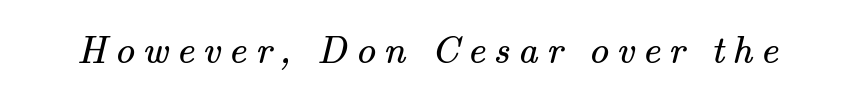
Q: Is the text bold? A: No.
Q: Is the typeface a serif or a sans-serif typeface? A: Serif.
Q: Is the text underlined? A: No.
Q: Is the spacing between letters normal or unusually wide? A: Unusually wide.
Q: Width (condensed, normal, or wide)? A: Normal.
Q: Stroke contrast? A: Medium.
Q: x-height? A: Small.
Q: Monospaced? A: No.
